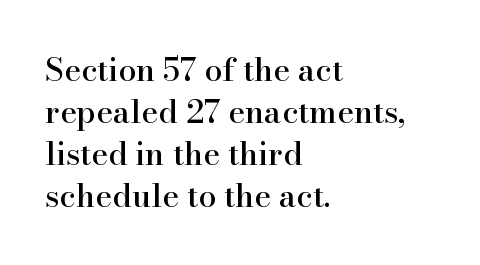
The image shows 32 px serif type, upright; set left-aligned, normal line spacing (1.31x), normal letter spacing, not underlined; high stroke contrast and a small x-height.
